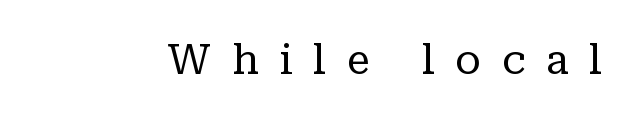
Glance below the letters and you will spot only blank space. The letterforms stand isolated, each surrounded by extra space. This sample has the flowing, uneven cadence of proportional lettering. Classification — serif. Upright lettering throughout.
